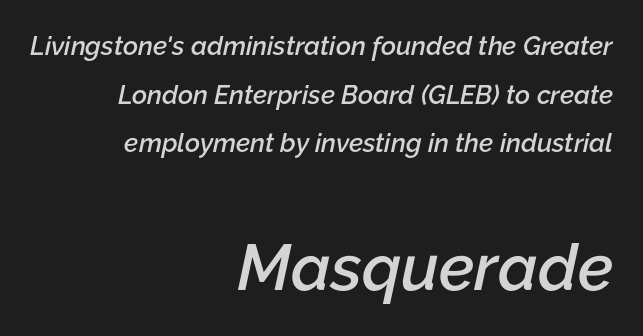
Nothing unusual about the tracking: characters are spaced as the font intends. These lines are rendered in a variable-pitch font. The font is running at a semibold setting, under full bold. Would a proofreader flag this as italicized? Yes. Descenders hang freely into open space.
